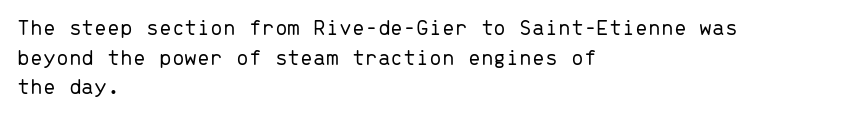
Q: Is the text bold? A: No.
Q: Is the text italic (slanted)? A: No, it is upright.
Q: Is the text underlined? A: No.
Q: How is the paragraph aligned? A: Left-aligned.
Q: Is the spacing between letters normal or unusually wide? A: Normal.
Q: Is the spacing between lines tight, normal or loose? A: Normal.
